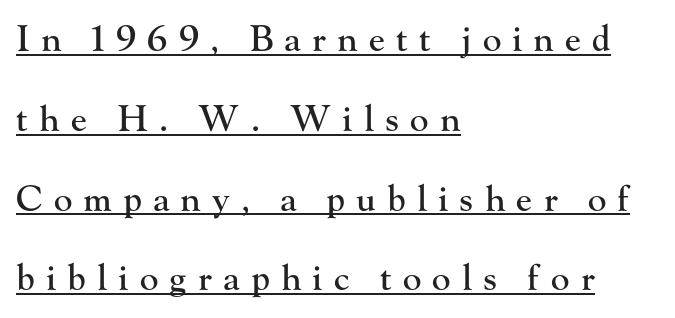
The tracking jumps out immediately: characters are airy and widely separated. Horizontally, the lines are justified to the leading edge only. The passage shown is underscored from start to finish. Students, observe: this is what heavily led, spacious text looks like.
